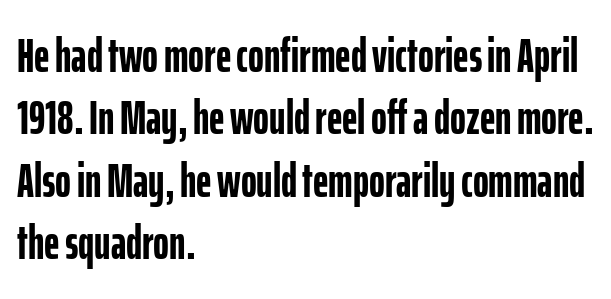
Q: Is the text bold? A: Yes.
Q: Is the text italic (slanted)? A: No, it is upright.
Q: Is the typeface a serif or a sans-serif typeface? A: Sans-serif.
Q: Is the text underlined? A: No.
Q: How is the paragraph aligned? A: Left-aligned.
Q: Is the spacing between letters normal or unusually wide? A: Normal.
Q: Is the spacing between lines tight, normal or loose? A: Normal.
Q: Width (condensed, normal, or wide)? A: Condensed.
Q: Stroke contrast? A: Low.
Q: x-height? A: Medium.
Q: Monospaced? A: No.
